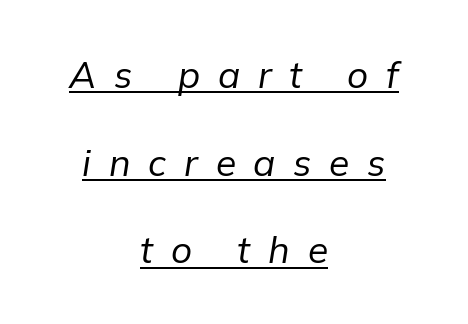
Q: Is the text bold? A: No.
Q: Is the text italic (slanted)? A: Yes, it leans right by about 9 degrees.
Q: Is the text underlined? A: Yes.
Q: How is the paragraph aligned? A: Centered.
Q: Is the spacing between letters normal or unusually wide? A: Unusually wide.
Q: Is the spacing between lines tight, normal or loose? A: Loose.
Q: Width (condensed, normal, or wide)? A: Normal.
Q: Stroke contrast? A: Low.
Q: x-height? A: Medium.
Q: Monospaced? A: No.
